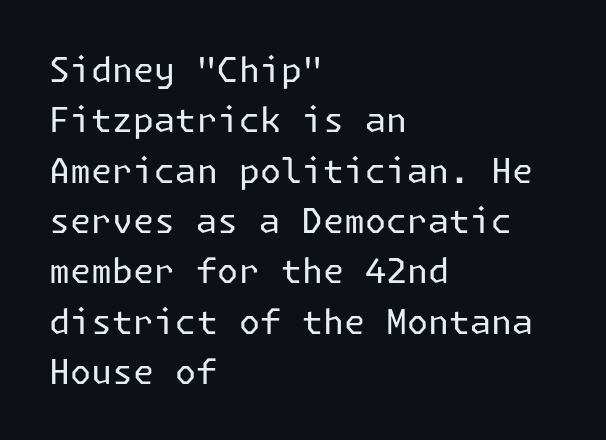
The image shows 34 px regular-weight sans-serif type, upright; set left-aligned, normal line spacing (1.48x), normal letter spacing, not underlined; low stroke contrast and a medium x-height.
